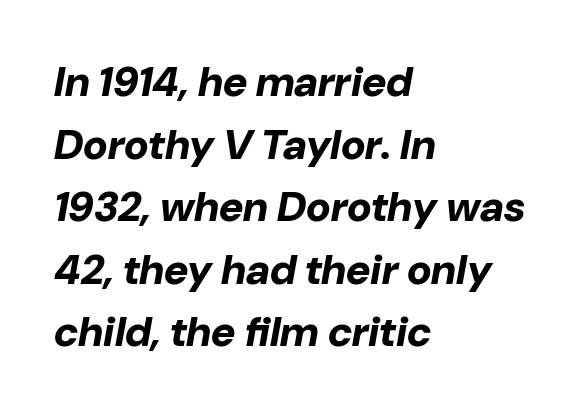
Q: Is the text bold? A: Yes.
Q: Is the text italic (slanted)? A: Yes, it leans right by about 10 degrees.
Q: Is the text underlined? A: No.
Q: How is the paragraph aligned? A: Left-aligned.
Q: Is the spacing between letters normal or unusually wide? A: Normal.
Q: Is the spacing between lines tight, normal or loose? A: Normal.
Q: Width (condensed, normal, or wide)? A: Normal.
Q: Stroke contrast? A: Low.
Q: x-height? A: Medium.
Q: Monospaced? A: No.
